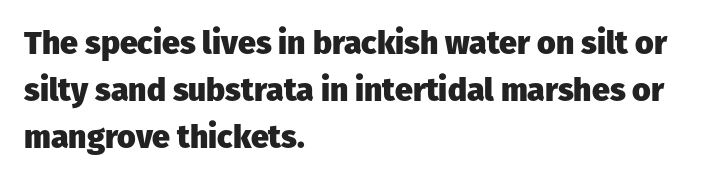
Q: Is the text bold? A: Yes.
Q: Is the text italic (slanted)? A: No, it is upright.
Q: Is the typeface a serif or a sans-serif typeface? A: Sans-serif.
Q: Is the text underlined? A: No.
Q: How is the paragraph aligned? A: Left-aligned.
Q: Is the spacing between letters normal or unusually wide? A: Normal.
Q: Is the spacing between lines tight, normal or loose? A: Normal.
Q: Width (condensed, normal, or wide)? A: Normal.
Q: Stroke contrast? A: Low.
Q: x-height? A: Medium.
Q: Monospaced? A: No.
